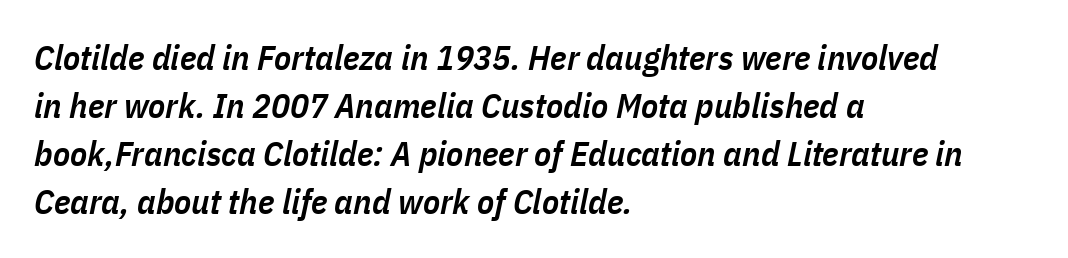
In terms of letterspacing, this is plain default setting. Looks like regular typesetting: each glyph gets only the width it needs. Summary of weight: moderately heavy, a semibold. Descender tails drop into unmarked territory. The space between consecutive lines is moderate.
